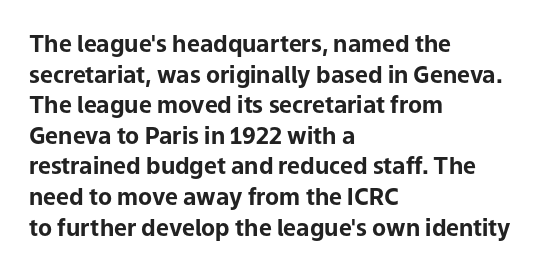
The image shows 23 px bold type, upright; set left-aligned, normal line spacing (1.33x), normal letter spacing, not underlined.
